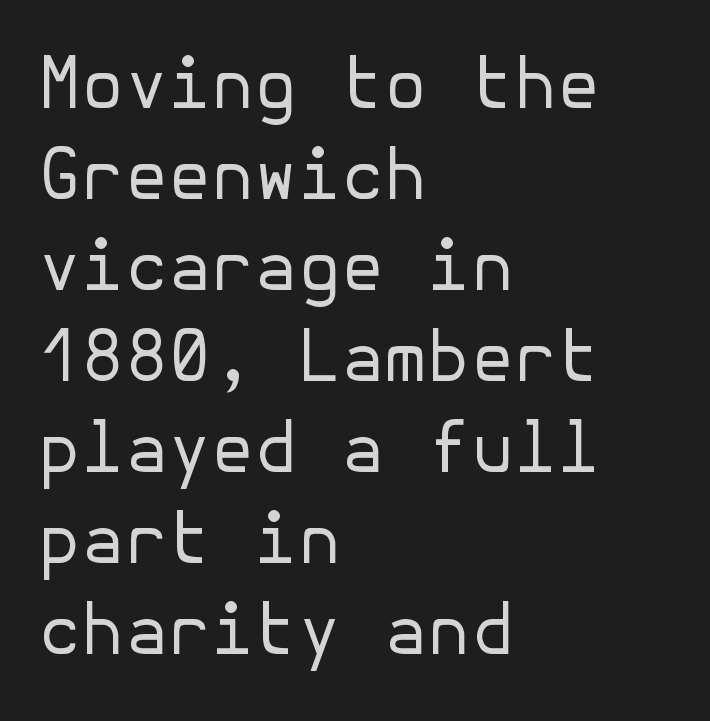
{"serif": "no", "italic": "no", "bold": "no", "weight": "regular", "width": "normal", "stroke_contrast": "low", "x_height": "medium", "underline": "no", "align": "left", "line_spacing": "normal", "line_spacing_ratio": 1.3, "letter_spacing": "normal", "letter_spacing_em": 0.0, "glyph_px": 70}
